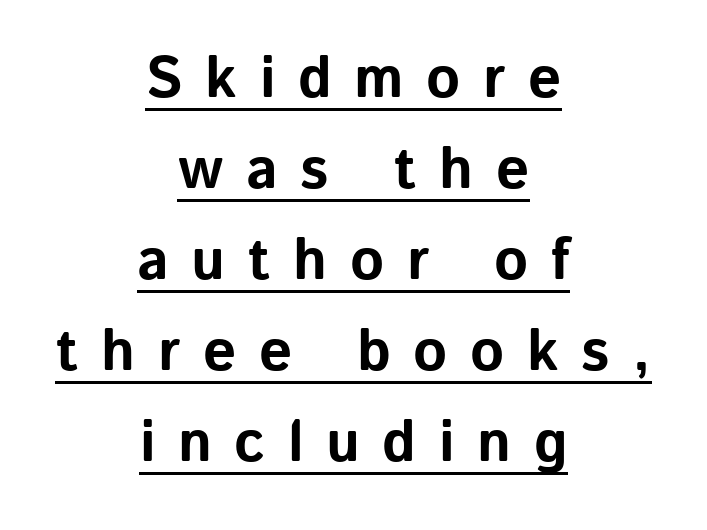
Is there an underline? Yes — a line sits under the letters. Posture: vertical. Strokes here are thick enough to call this a true bold. Letter spacing: wide. Notice how descenders clear the ascenders below comfortably — that's standard leading. A typesetter would label this face a sans.
